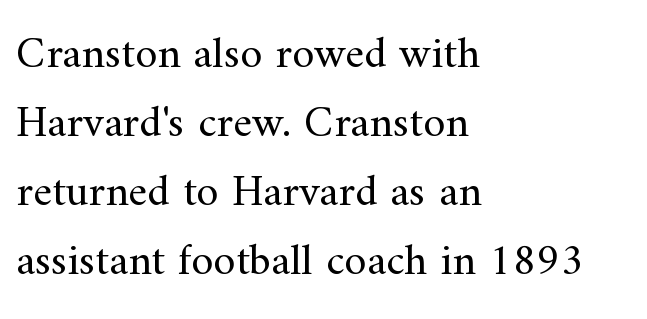
The image shows 45 px regular-weight serif type, upright; set left-aligned, normal line spacing (1.53x), normal letter spacing, not underlined; medium stroke contrast and a small x-height.
